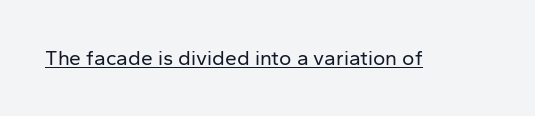
The image shows 21 px text type, upright; set normal letter spacing, underlined.
